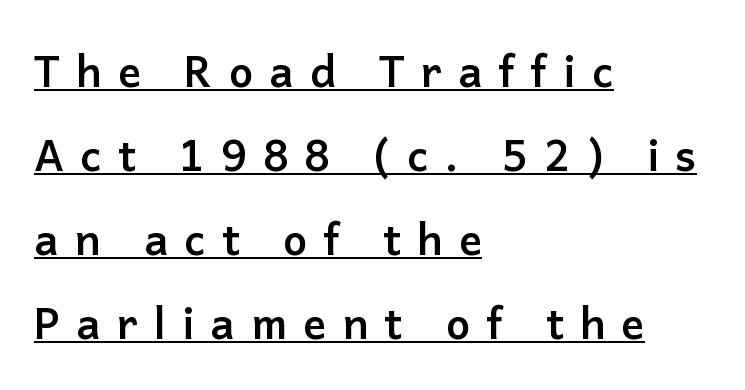
The image shows 43 px semibold sans-serif type, upright; set left-aligned, loose line spacing (1.95x), unusually wide letter spacing (+0.37 em), underlined; low stroke contrast and a medium x-height.
